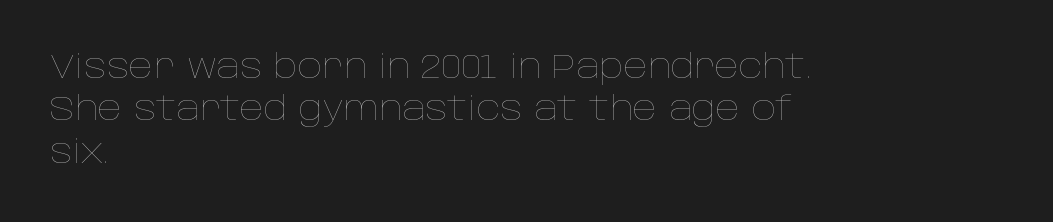
Q: Is the text bold? A: No.
Q: Is the text italic (slanted)? A: No, it is upright.
Q: Is the text underlined? A: No.
Q: How is the paragraph aligned? A: Left-aligned.
Q: Is the spacing between letters normal or unusually wide? A: Normal.
Q: Is the spacing between lines tight, normal or loose? A: Normal.
Q: Width (condensed, normal, or wide)? A: Normal.
Q: Stroke contrast? A: Low.
Q: x-height? A: Large.
Q: Monospaced? A: No.
